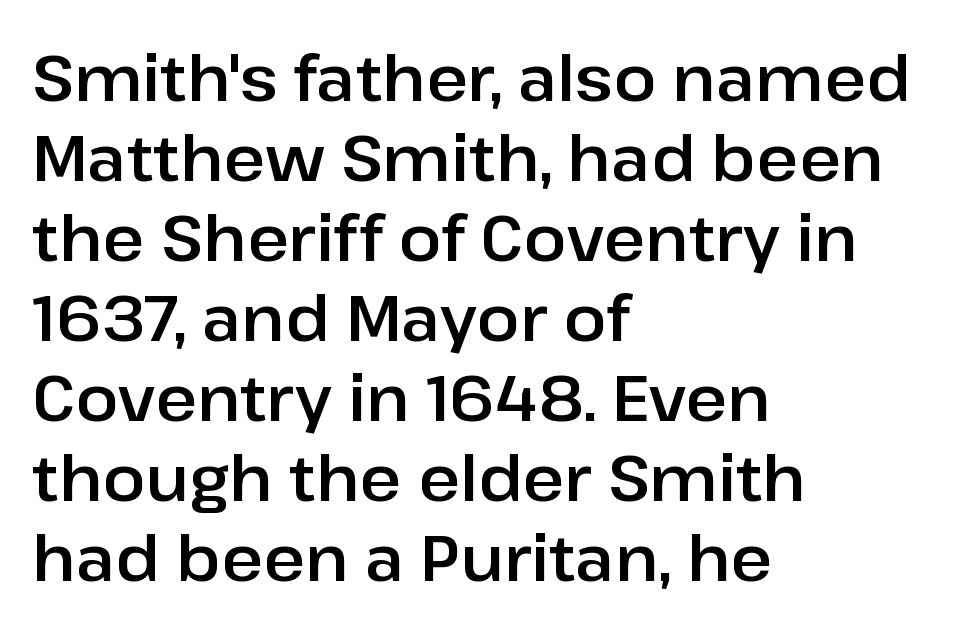
The image shows 64 px sans-serif type, upright; set left-aligned, normal line spacing (1.25x), normal letter spacing, not underlined; low stroke contrast and a medium x-height.
